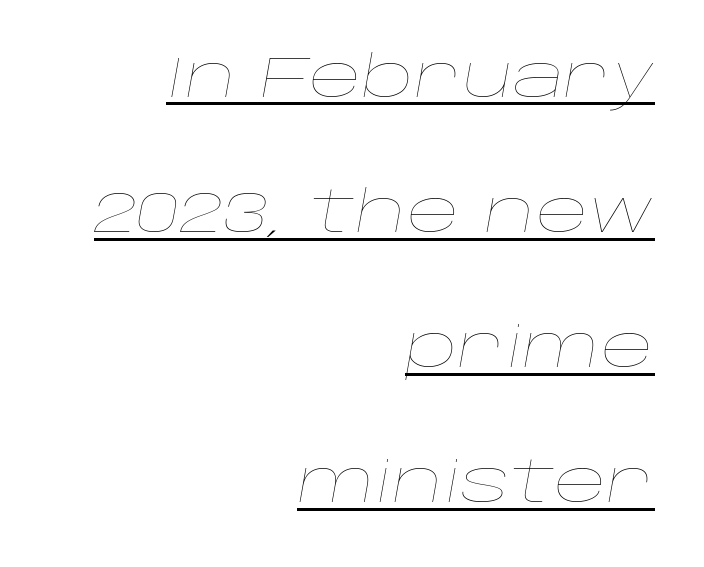
Q: Is the text bold? A: No.
Q: Is the text italic (slanted)? A: Yes, it leans right by about 10 degrees.
Q: Is the text underlined? A: Yes.
Q: How is the paragraph aligned? A: Right-aligned.
Q: Is the spacing between letters normal or unusually wide? A: Normal.
Q: Is the spacing between lines tight, normal or loose? A: Loose.
Q: Width (condensed, normal, or wide)? A: Wide.
Q: Stroke contrast? A: Low.
Q: x-height? A: Large.
Q: Monospaced? A: No.
